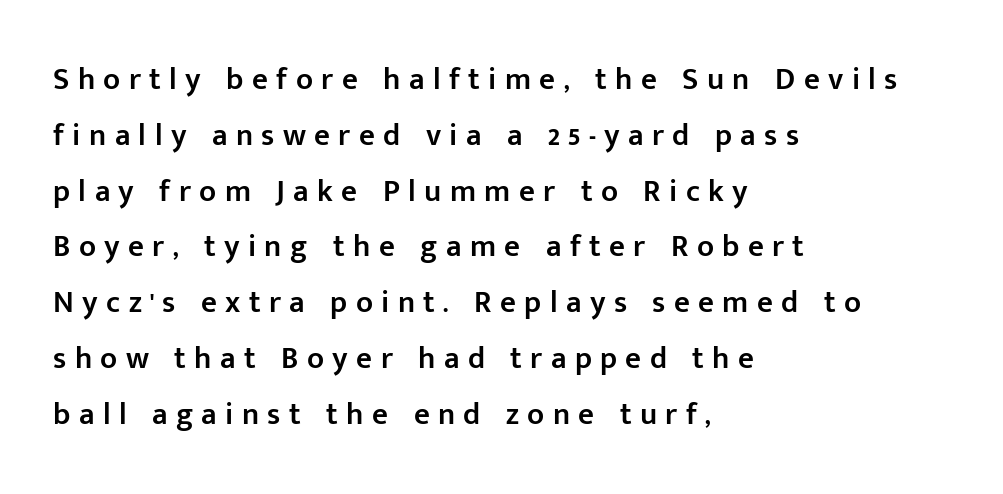
The image shows 31 px semibold sans-serif type, upright; set left-aligned, line spacing 1.8x, unusually wide letter spacing (+0.27 em), not underlined; low stroke contrast and a medium x-height.
